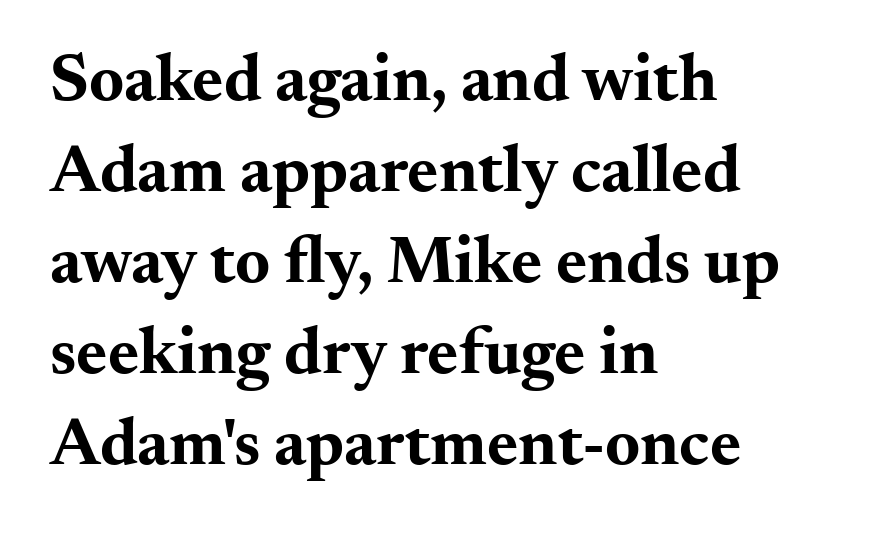
The image shows 67 px bold, wide serif type, upright; set left-aligned, normal line spacing (1.36x), normal letter spacing, not underlined; medium stroke contrast and a small x-height.
